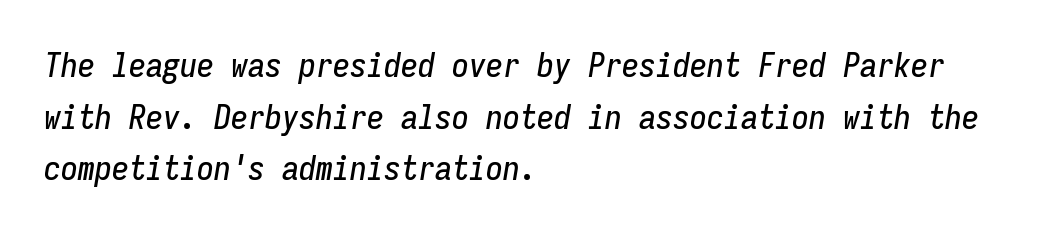
Leftover space on each line is placed entirely after the last word. Line spacing here is normal. Slanted lettering throughout. Unmarked baselines from the first word to the last. Letter spacing: default. Monospaced: the letters line up in strict vertical columns.
